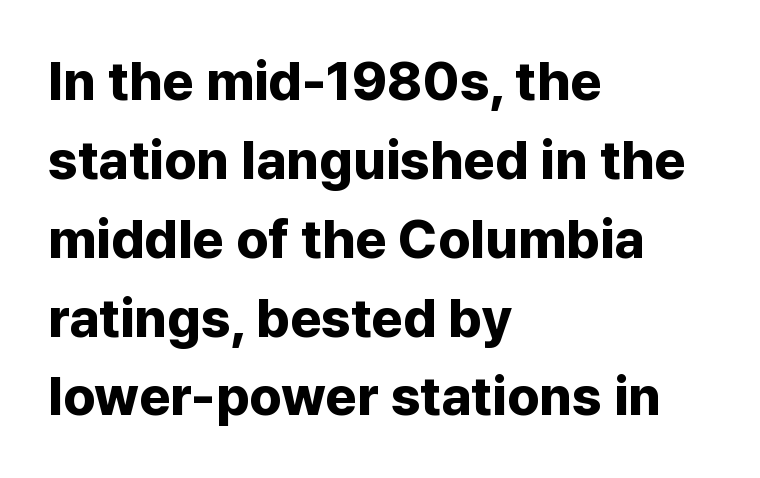
{"serif": "no", "italic": "no", "bold": "yes", "weight": "bold", "width": "normal", "stroke_contrast": "low", "x_height": "medium", "monospaced": "no", "underline": "no", "align": "left", "line_spacing": "normal", "line_spacing_ratio": 1.46, "letter_spacing": "normal", "letter_spacing_em": 0.0, "glyph_px": 54}
